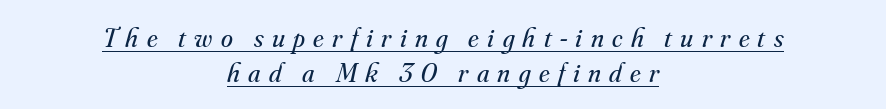
Q: Is the text bold? A: No.
Q: Is the text italic (slanted)? A: Yes, it leans right by about 16 degrees.
Q: Is the text underlined? A: Yes.
Q: How is the paragraph aligned? A: Centered.
Q: Is the spacing between letters normal or unusually wide? A: Unusually wide.
Q: Is the spacing between lines tight, normal or loose? A: Normal.
